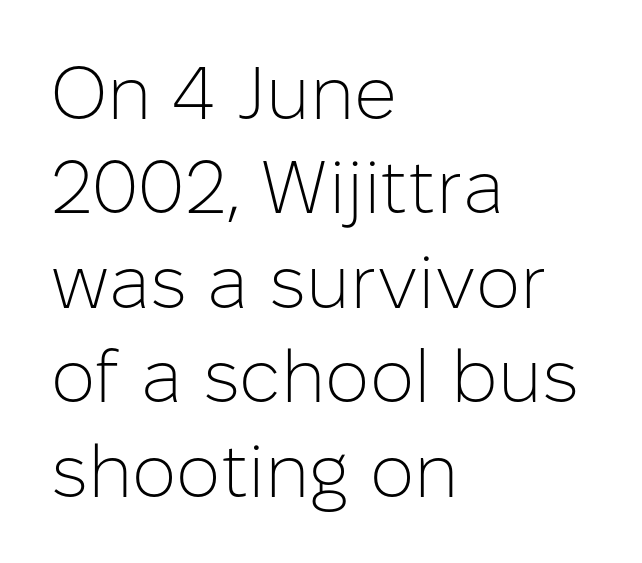
The letters stand upright; this is a roman face. A classic flush-left, rag-right setting is used for this passage. Unbolded letterforms with no extra heft. Varying glyph widths throughout — classic text-font behaviour.
